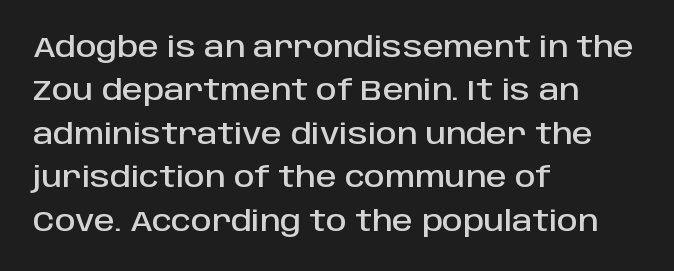
{"serif": "no", "italic": "no", "width": "normal", "stroke_contrast": "low", "x_height": "large", "monospaced": "no", "underline": "no", "align": "left", "line_spacing": "normal", "line_spacing_ratio": 1.5, "letter_spacing": "normal", "letter_spacing_em": 0.0, "glyph_px": 29}
